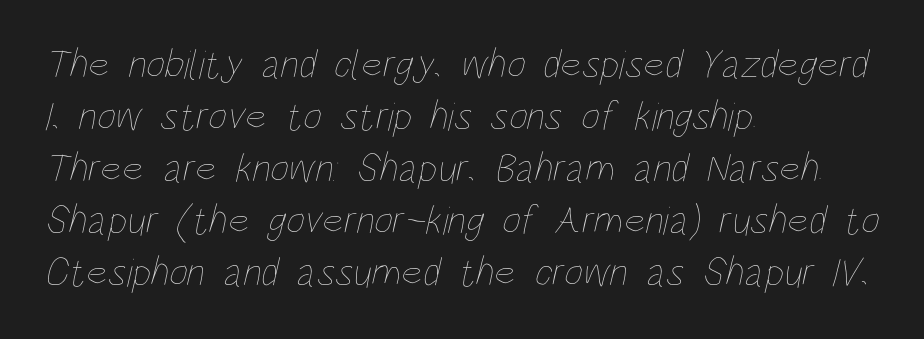
The passage shown is typed in a proportional face where columns would drift. A clean baseline with only descenders dipping below it. Here the glyphs are tracked normally, forming tight word shapes. Where is the straight margin? On the left. The cut favours lightness, reaching ordinary text weight at its darkest. The passage shown stacks its lines at a standard gap.
